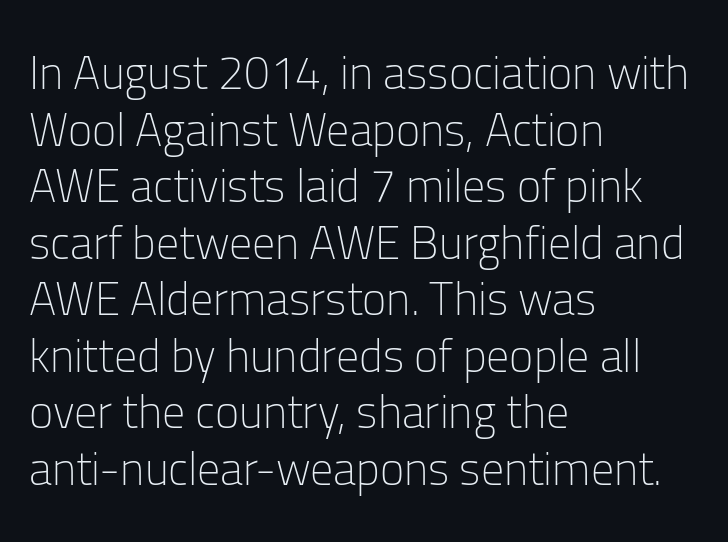
{"serif": "no", "italic": "no", "bold": "no", "weight": "light", "width": "normal", "stroke_contrast": "low", "x_height": "medium", "monospaced": "no", "underline": "no", "align": "left", "line_spacing_ratio": 1.23, "letter_spacing": "normal", "letter_spacing_em": 0.0, "glyph_px": 46}
